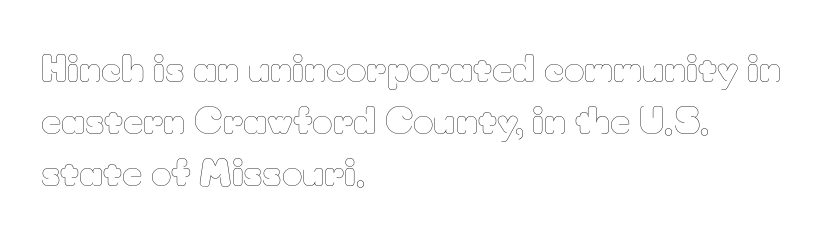
The image shows 35 px thin type, upright; set left-aligned, normal line spacing (1.48x), normal letter spacing, not underlined; low stroke contrast and a small x-height.
